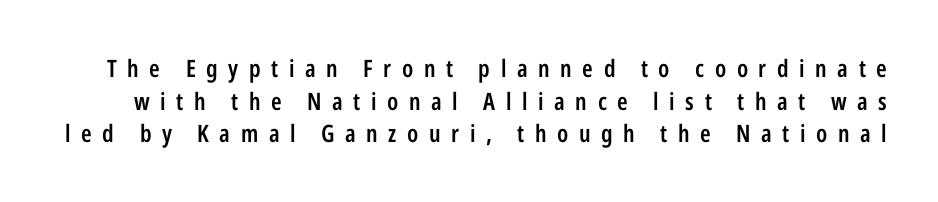
{"italic": "no", "bold": "semi", "underline": "no", "line_spacing": "normal", "line_spacing_ratio": 1.36, "letter_spacing": "wide", "letter_spacing_em": 0.44, "glyph_px": 24}
